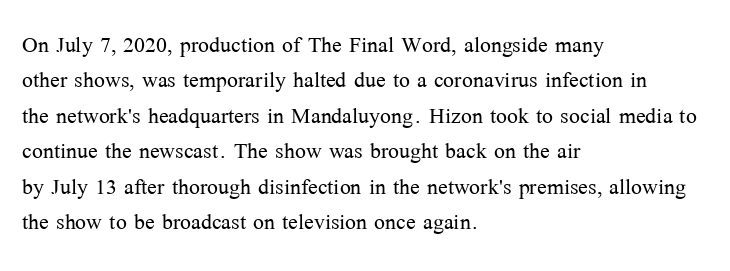
The image shows 29 px light serif type, upright; set left-aligned, line spacing 1.22x, normal letter spacing, not underlined; medium stroke contrast and a medium x-height.
